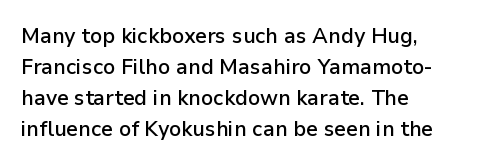
The image shows 21 px text type, upright; set left-aligned, normal line spacing (1.47x), normal letter spacing, not underlined.
